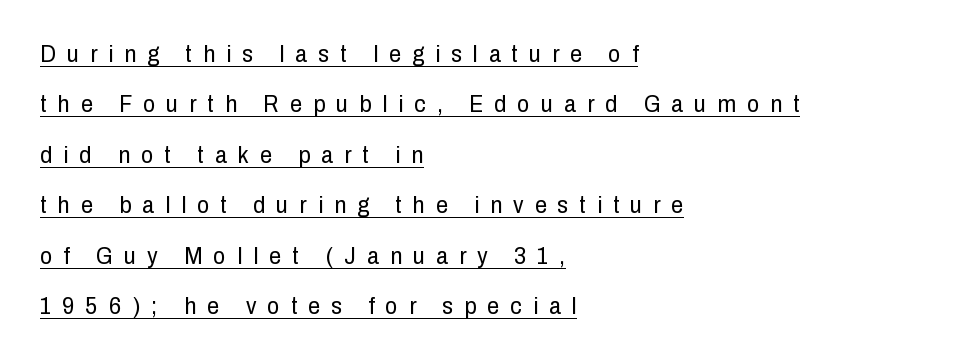
Q: Is the text bold? A: No.
Q: Is the text italic (slanted)? A: No, it is upright.
Q: Is the text underlined? A: Yes.
Q: How is the paragraph aligned? A: Left-aligned.
Q: Is the spacing between letters normal or unusually wide? A: Unusually wide.
Q: Is the spacing between lines tight, normal or loose? A: Loose.
